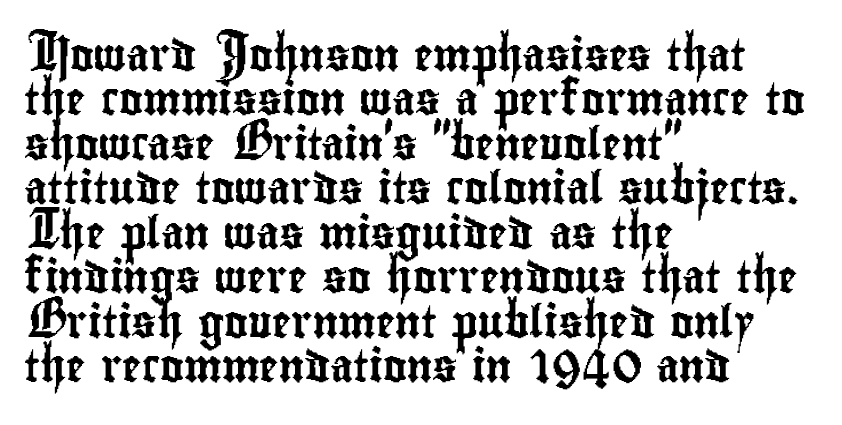
{"serif": "no", "italic": "no", "width": "condensed", "stroke_contrast": "low", "x_height": "small", "monospaced": "no", "underline": "no", "align": "left", "line_spacing": "normal", "line_spacing_ratio": 1.39, "letter_spacing": "normal", "letter_spacing_em": 0.0, "glyph_px": 32}
